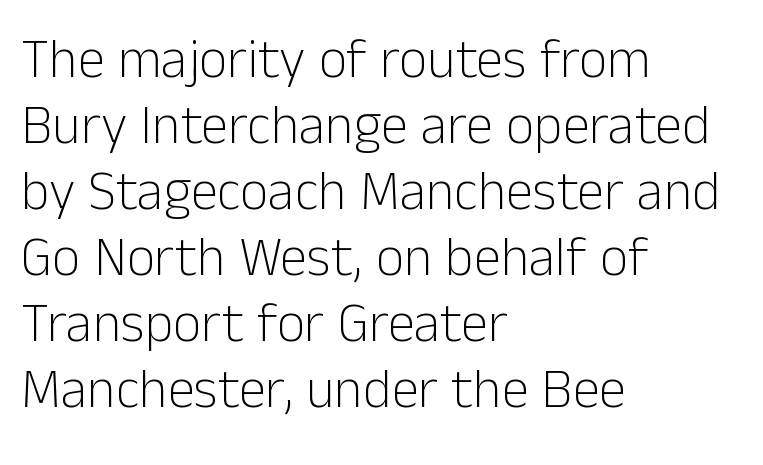
The image shows 55 px light sans-serif type, upright; set left-aligned, line spacing 1.2x, normal letter spacing, not underlined; low stroke contrast and a medium x-height.
